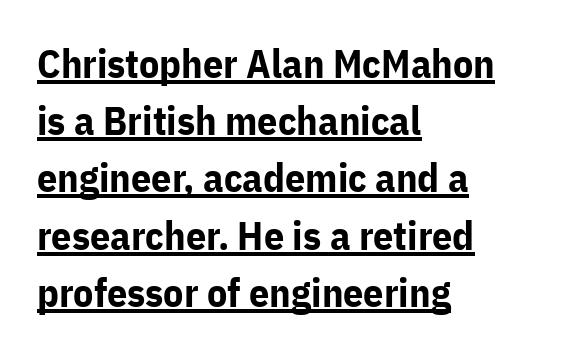
The specimen reads as upright at a glance. Each new line begins a customary step beneath the previous one. The gaps between neighbouring characters are ordinary and unremarkable. These lines are set flush left with a ragged right edge. You could not count columns in this text — the font is proportionally spaced. Nothing sits at the stroke ends, so this counts as sans-serif.
